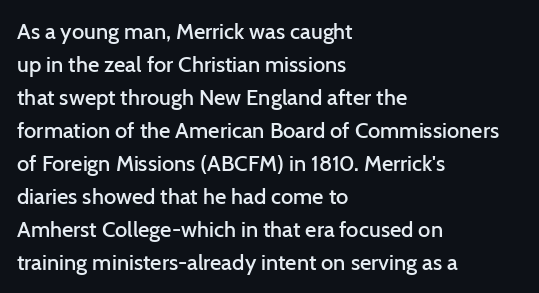
Ascenders rise straight up at ninety degrees. No word sits above an underline. Casual observation: everything's shoved over to the left. Between one letter and the next there's only the usual sliver of space.
